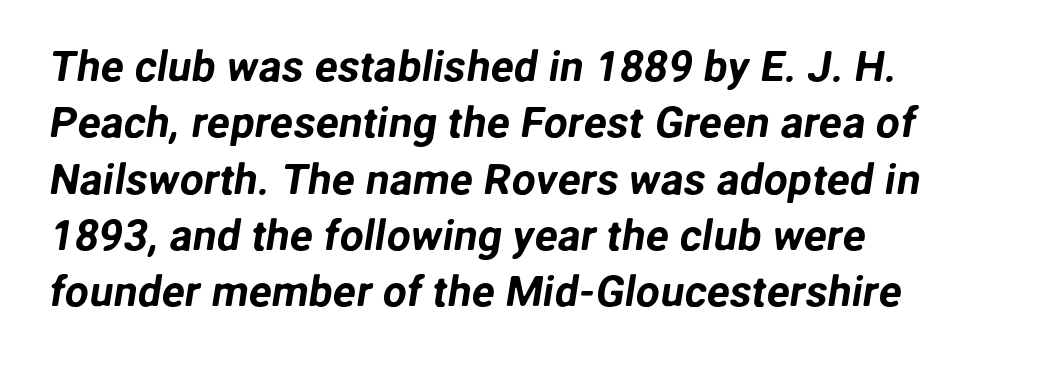
Underlining? Definitely not there. Tracking here is standard; glyphs follow each other at the usual distance. Classification — sans serif. Reading down the block, your eye returns to a fixed left position each line. Notice how descenders clear the ascenders below comfortably — that's standard leading.
